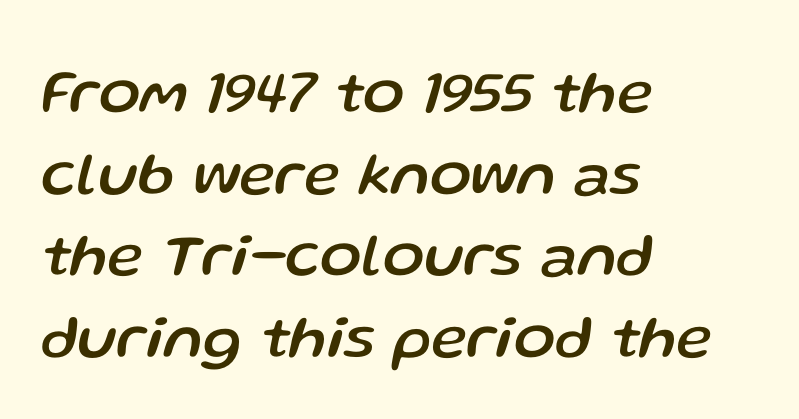
There's an unmistakable incline to the writing here. This rendering features lettering with no underline. Spacing verdict: proportional, widths tailored to each character. What stands out about the letter spacing? Nothing — it is the standard amount. Where is the straight margin? On the left.
